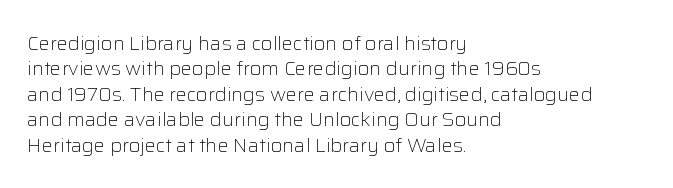
The rows are spaced the way most documents space them. Weight: in the light-to-regular range. Each word holds together tightly as a unit, with standard inter-letter gaps. Nobody drew a line under any word here.
